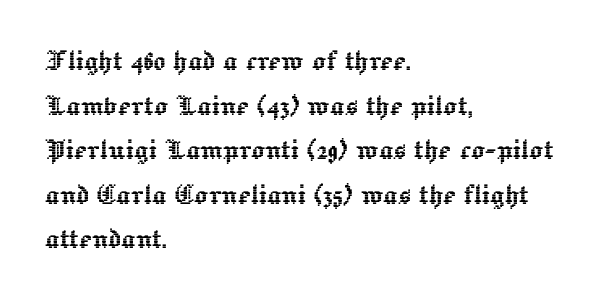
The image shows 34 px text type, upright; set left-aligned, normal line spacing (1.31x), normal letter spacing, not underlined; a medium x-height.
